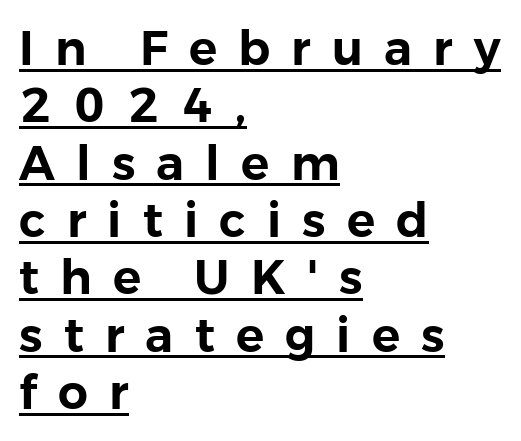
Spacing between characters has been opened up far beyond the box default. If you drew a line through each stem, it would be perfectly vertical. Think of a printed novel: that variable character pitch is what you see here. Layout note: lines flush left. A continuous stroke trails under the words, as in a hyperlink. Serifs: no, the terminals of the letterforms are clean.
